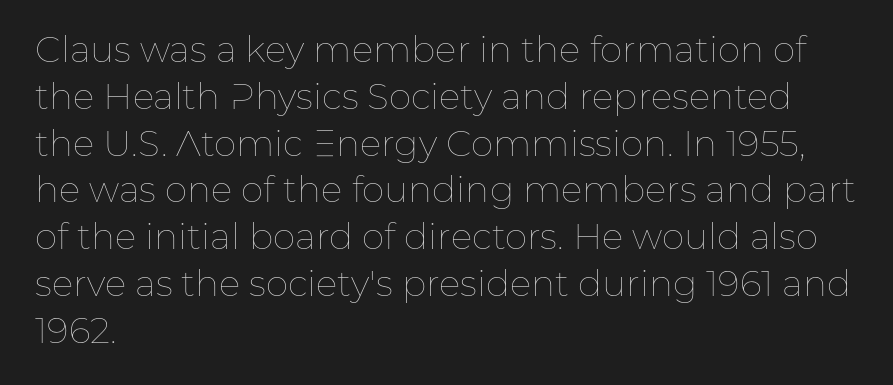
{"italic": "no", "bold": "no", "weight": "thin", "width": "normal", "stroke_contrast": "low", "x_height": "medium", "monospaced": "no", "underline": "no", "align": "left", "line_spacing": "normal", "line_spacing_ratio": 1.3, "letter_spacing": "normal", "letter_spacing_em": 0.0, "glyph_px": 36}
